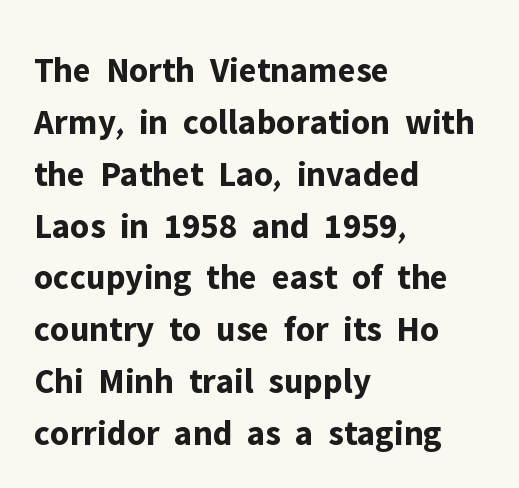
The image shows 36 px bold sans-serif type, upright; set left-aligned, normal line spacing (1.44x), normal letter spacing, not underlined; low stroke contrast and a medium x-height.
